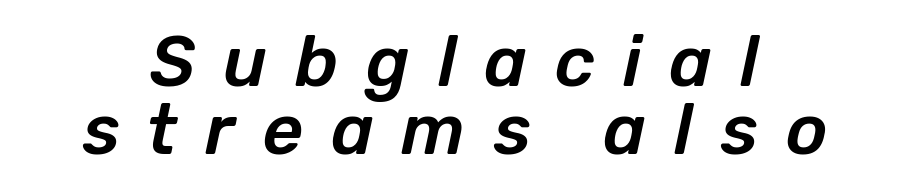
The image shows 71 px text type, italic (leaning right); set tight line spacing (0.96x), unusually wide letter spacing (+0.39 em), not underlined; low stroke contrast and a medium x-height.
